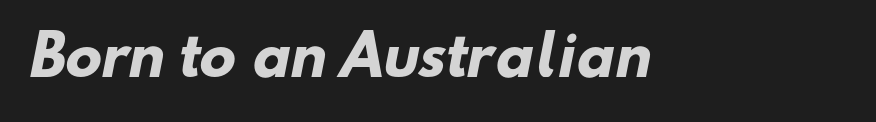
The image shows 54 px heavy sans-serif type; set normal letter spacing, not underlined; low stroke contrast and a small x-height.
